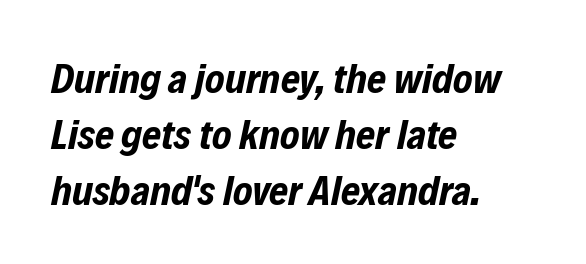
The image shows 41 px bold, condensed type, italic (leaning right); set left-aligned, normal line spacing (1.36x), normal letter spacing, not underlined; low stroke contrast and a medium x-height.
